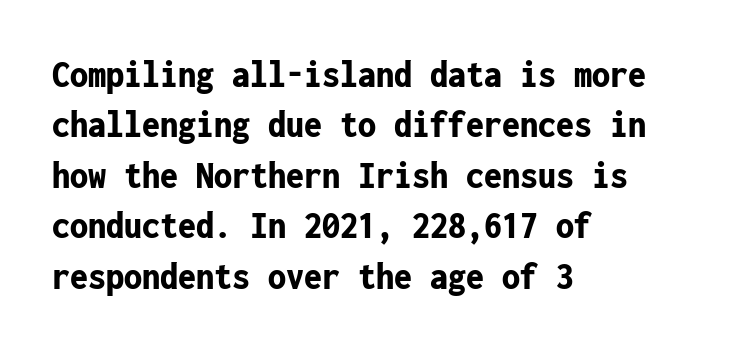
Q: Is the text bold? A: Yes.
Q: Is the text italic (slanted)? A: No, it is upright.
Q: Is the typeface a serif or a sans-serif typeface? A: Sans-serif.
Q: Is the text underlined? A: No.
Q: How is the paragraph aligned? A: Left-aligned.
Q: Is the spacing between letters normal or unusually wide? A: Normal.
Q: Is the spacing between lines tight, normal or loose? A: Normal.
Q: Width (condensed, normal, or wide)? A: Condensed.
Q: Stroke contrast? A: Low.
Q: x-height? A: Medium.
Q: Monospaced? A: Yes.
